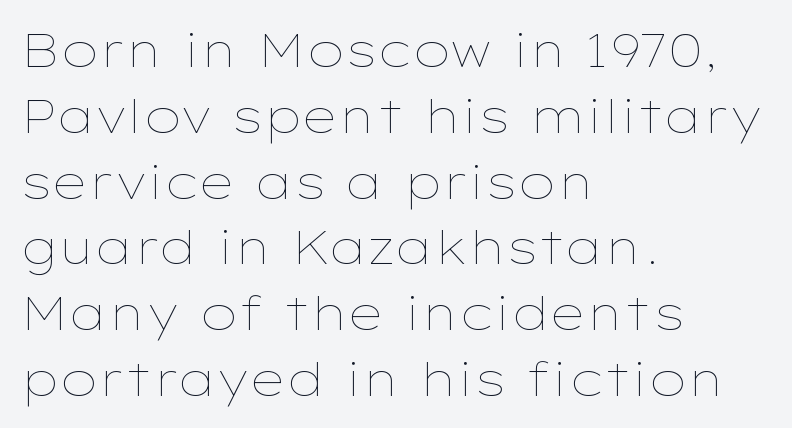
The image shows 47 px thin, wide type, upright; set left-aligned, normal line spacing (1.4x), normal letter spacing, not underlined; low stroke contrast and a medium x-height.
